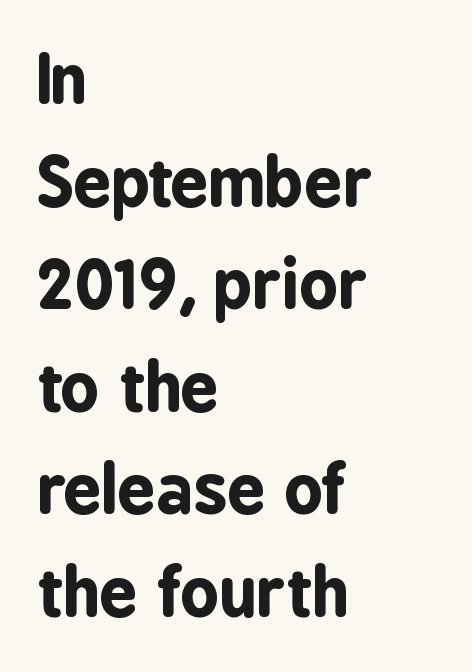
The gap between lines stays unmarked. Pretty heavy lettering here — definitely bold. This rendering employs a face without finishing strokes, i.e., a sans-serif. Tall strokes in this sample are plumb rather than angled.
